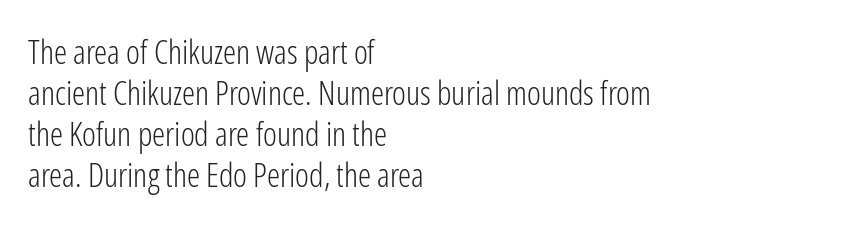
{"serif": "no", "italic": "no", "bold": "no", "weight": "light", "width": "condensed", "stroke_contrast": "low", "x_height": "medium", "monospaced": "no", "underline": "no", "align": "left", "line_spacing_ratio": 1.24, "letter_spacing": "normal", "letter_spacing_em": 0.0, "glyph_px": 33}
